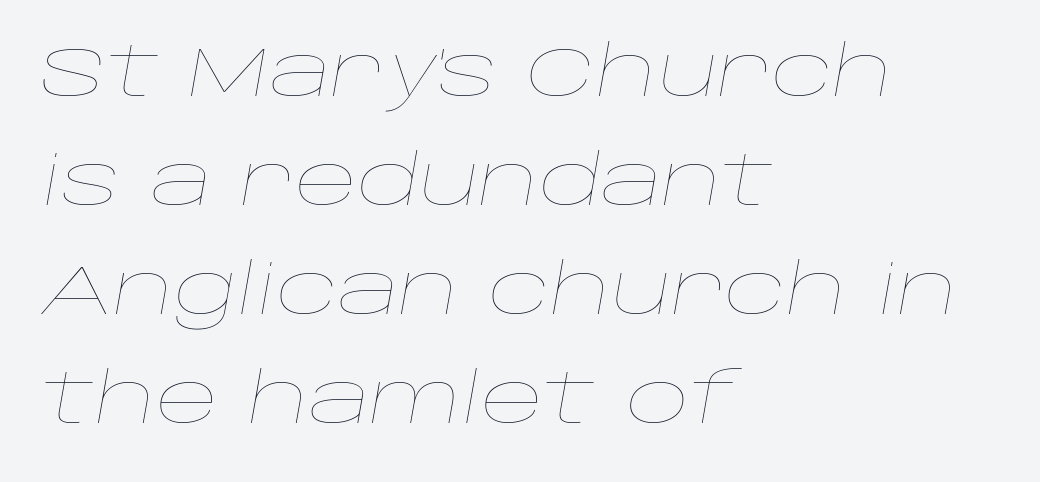
{"italic": "yes", "lean": "right", "slant_degrees": 10, "bold": "no", "weight": "thin", "width": "wide", "stroke_contrast": "low", "x_height": "large", "monospaced": "no", "underline": "no", "align": "left", "line_spacing": "normal", "line_spacing_ratio": 1.58, "letter_spacing": "normal", "letter_spacing_em": 0.0, "glyph_px": 69}
